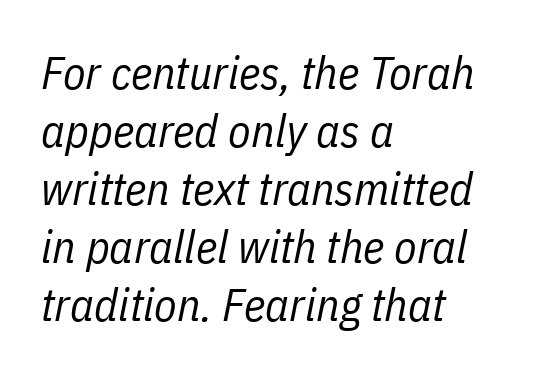
Q: Is the text bold? A: No.
Q: Is the text italic (slanted)? A: Yes, it leans right by about 11 degrees.
Q: Is the text underlined? A: No.
Q: How is the paragraph aligned? A: Left-aligned.
Q: Is the spacing between letters normal or unusually wide? A: Normal.
Q: Is the spacing between lines tight, normal or loose? A: Normal.
Q: Width (condensed, normal, or wide)? A: Condensed.
Q: Stroke contrast? A: Low.
Q: x-height? A: Medium.
Q: Monospaced? A: No.
